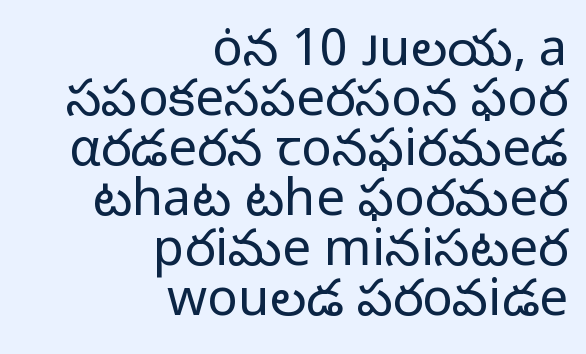
{"serif": "no", "italic": "no", "bold": "no", "weight": "regular", "width": "normal", "stroke_contrast": "low", "x_height": "medium", "monospaced": "no", "underline": "no", "align": "right", "line_spacing": "tight", "line_spacing_ratio": 0.98, "letter_spacing": "normal", "letter_spacing_em": 0.0, "glyph_px": 51}
